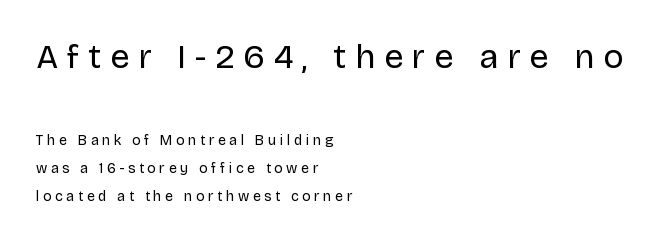
Q: Is the text bold? A: No.
Q: Is the text italic (slanted)? A: No, it is upright.
Q: Is the typeface a serif or a sans-serif typeface? A: Sans-serif.
Q: Is the text underlined? A: No.
Q: How is the paragraph aligned? A: Left-aligned.
Q: Is the spacing between letters normal or unusually wide? A: Unusually wide.
Q: Is the spacing between lines tight, normal or loose? A: Loose.
Q: Which block of text is set in a larger size, the first (top) or the second (bottom)? A: The first (top) one.
Q: Width (condensed, normal, or wide)? A: Normal.
Q: Stroke contrast? A: Low.
Q: x-height? A: Large.
Q: Monospaced? A: No.
